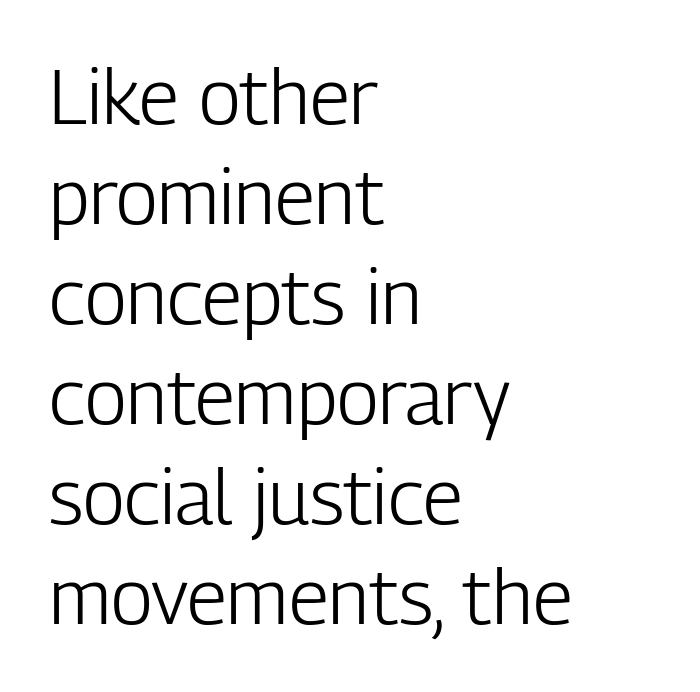
Line spacing here is normal. Each letter keeps its own natural width here, so spacing adapts to shape. This sample uses an upright cut, with every glyph sitting square on the baseline. The strip under each line holds only bare page. Is the letter spacing exaggerated? No — it looks like the ordinary default. The letters look calm and open, with moderate or lighter stems.
